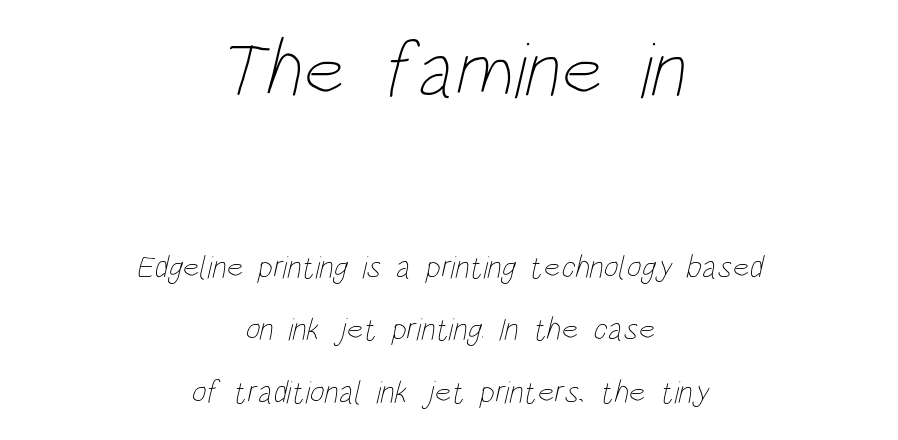
{"bold": "no", "weight": "thin", "width": "condensed", "stroke_contrast": "low", "x_height": "large", "monospaced": "no", "underline": "no", "align": "center", "line_spacing": "loose", "line_spacing_ratio": 1.95, "letter_spacing": "normal", "letter_spacing_em": 0.0, "larger_block": "first", "size_ratio": 2.5, "glyph_px": 80}
